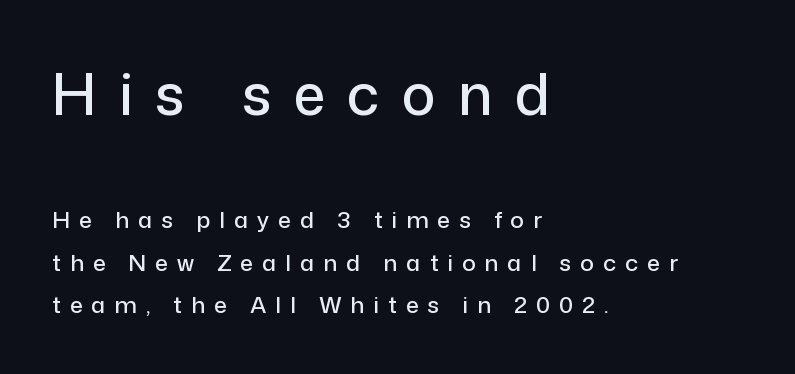
The image shows 57 px sans-serif type, upright; set left-aligned, line spacing 1.84x, unusually wide letter spacing (+0.39 em), not underlined; the first (top) block is 2.48x larger; low stroke contrast and a medium x-height.
